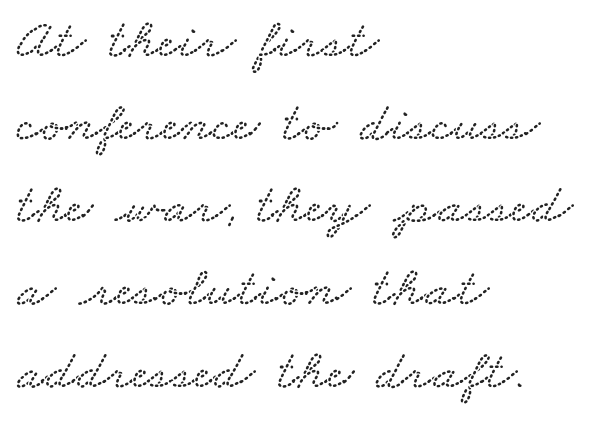
The image shows 57 px wide type; set left-aligned, normal line spacing (1.45x), normal letter spacing, not underlined; low stroke contrast and a small x-height.
